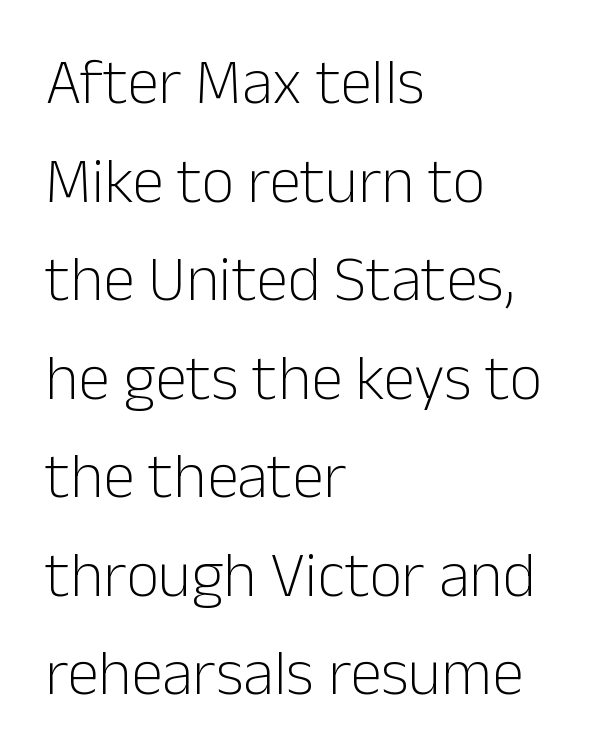
{"serif": "no", "italic": "no", "bold": "no", "weight": "light", "width": "normal", "stroke_contrast": "low", "x_height": "medium", "monospaced": "no", "underline": "no", "align": "left", "line_spacing": "normal", "line_spacing_ratio": 1.54, "letter_spacing": "normal", "letter_spacing_em": 0.0, "glyph_px": 64}
